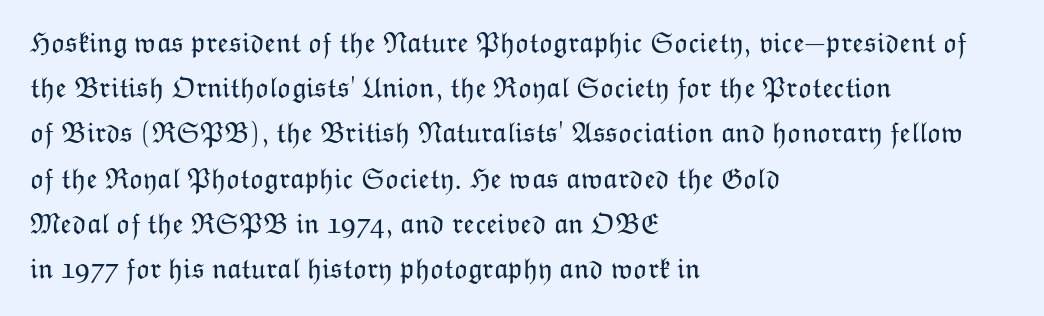
The image shows 29 px light type, upright; set left-aligned, normal line spacing (1.56x), normal letter spacing, not underlined; low stroke contrast and a medium x-height.
